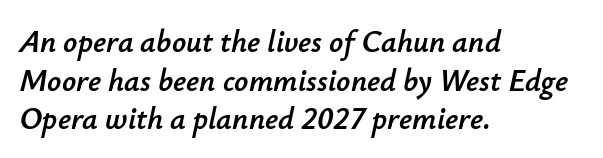
{"italic": "yes", "lean": "right", "slant_degrees": 12, "width": "normal", "stroke_contrast": "low", "x_height": "small", "monospaced": "no", "underline": "no", "align": "left", "line_spacing": "normal", "line_spacing_ratio": 1.25, "letter_spacing": "normal", "letter_spacing_em": 0.0, "glyph_px": 31}
